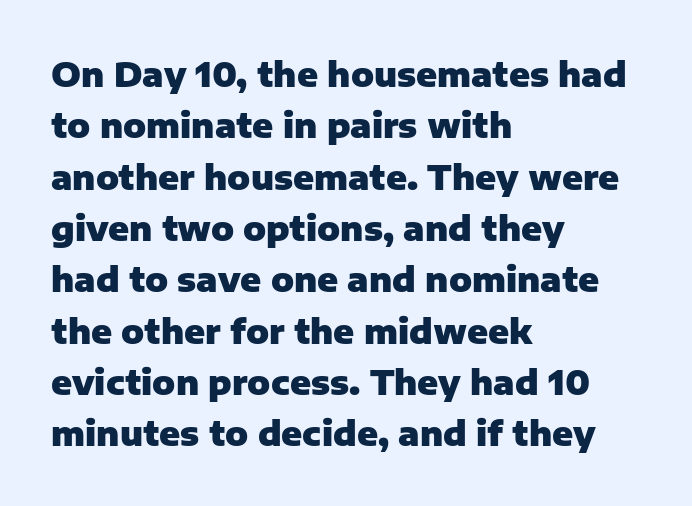
The image shows 34 px heavy sans-serif type, upright; set left-aligned, normal line spacing (1.51x), normal letter spacing, not underlined; low stroke contrast and a medium x-height.
